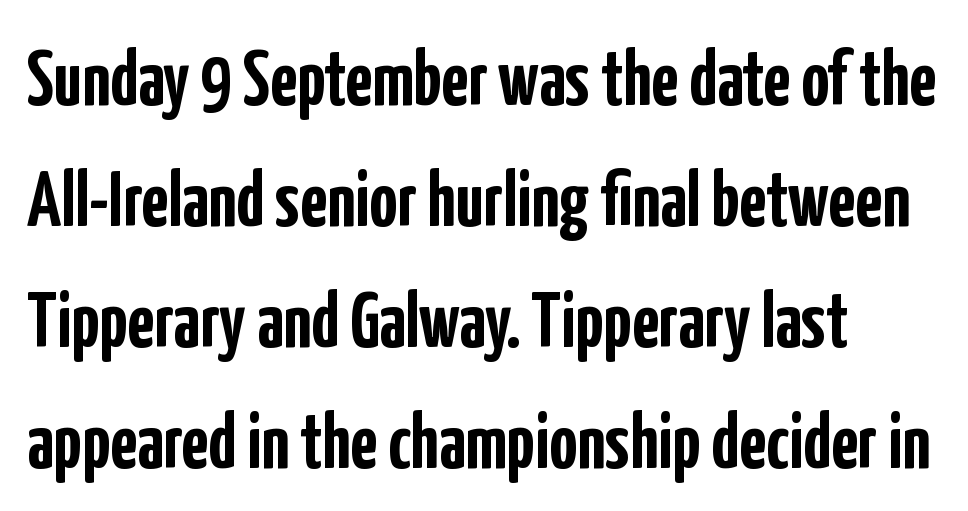
Q: Is the text bold? A: Yes.
Q: Is the text italic (slanted)? A: No, it is upright.
Q: Is the typeface a serif or a sans-serif typeface? A: Sans-serif.
Q: Is the text underlined? A: No.
Q: How is the paragraph aligned? A: Left-aligned.
Q: Is the spacing between letters normal or unusually wide? A: Normal.
Q: Is the spacing between lines tight, normal or loose? A: Normal.
Q: Width (condensed, normal, or wide)? A: Condensed.
Q: Stroke contrast? A: Low.
Q: x-height? A: Medium.
Q: Monospaced? A: No.
